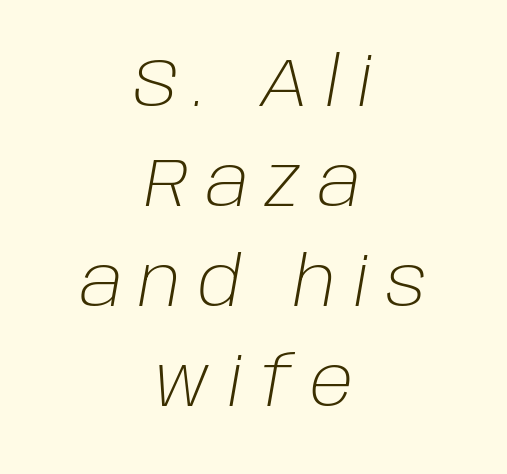
There is plenty of visible air inserted between adjacent glyphs. The weight tops out at a normal text grade. The passage shown is not underscored anywhere. If you folded the block vertically in half, each line would mirror itself in length. Does the lettering tilt? It does — this is italic.
